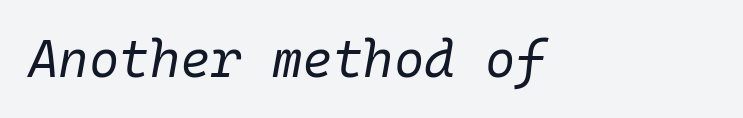
Q: Is the text bold? A: No.
Q: Is the text italic (slanted)? A: Yes, it leans right by about 10 degrees.
Q: Is the text underlined? A: No.
Q: Is the spacing between letters normal or unusually wide? A: Normal.
Q: Width (condensed, normal, or wide)? A: Normal.
Q: Stroke contrast? A: Low.
Q: x-height? A: Medium.
Q: Monospaced? A: Yes.
